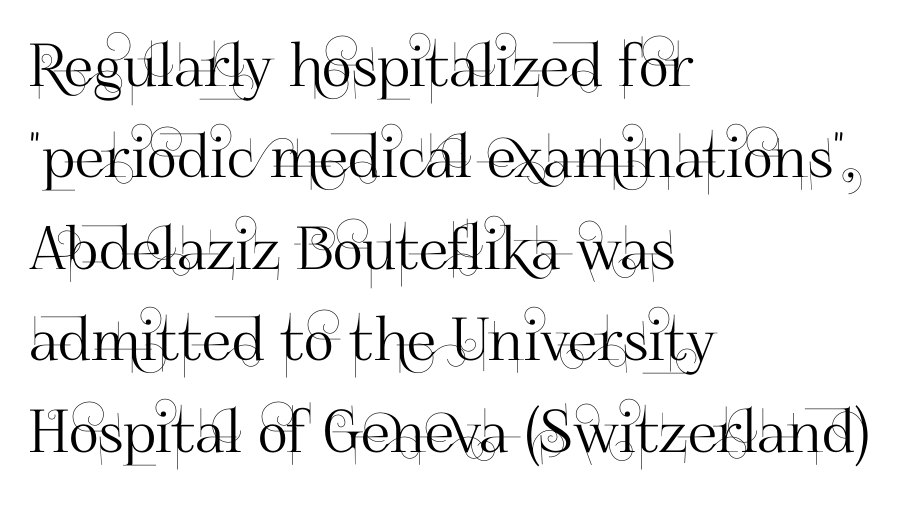
Q: Is the text italic (slanted)? A: No, it is upright.
Q: Is the typeface a serif or a sans-serif typeface? A: Sans-serif.
Q: Is the text underlined? A: No.
Q: How is the paragraph aligned? A: Left-aligned.
Q: Is the spacing between letters normal or unusually wide? A: Normal.
Q: Is the spacing between lines tight, normal or loose? A: Normal.
Q: Width (condensed, normal, or wide)? A: Normal.
Q: Stroke contrast? A: High.
Q: x-height? A: Small.
Q: Monospaced? A: No.
